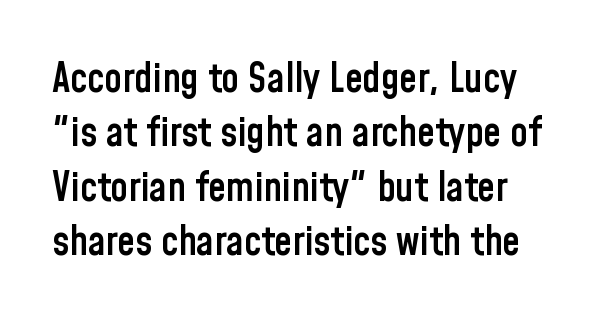
Grotesque or geometric, the face here clearly has no serifs. Each word holds together tightly as a unit, with standard inter-letter gaps. Short and long lines alike share a common starting point at left. Characters remain perfectly vertical along every line. A typesetter would call this proportional, since set widths differ per character. This sample keeps an unexceptional amount of space between lines.
